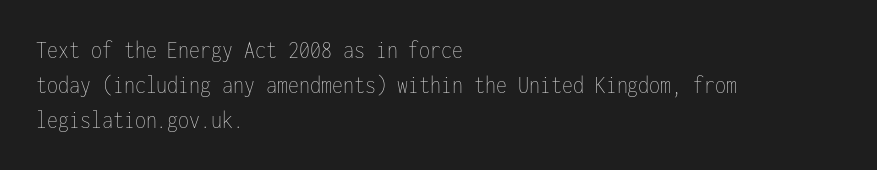
The image shows 25 px text type, upright; set left-aligned, normal line spacing (1.41x), normal letter spacing, not underlined.
